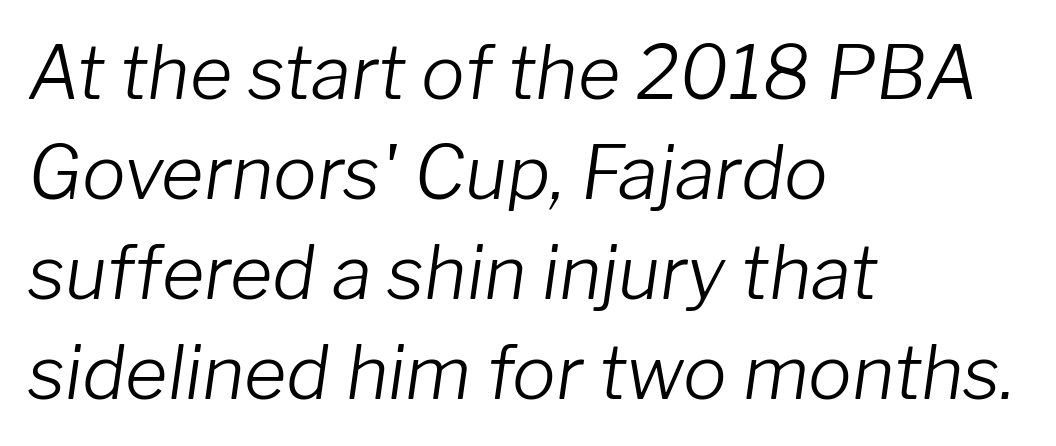
Counters stay open thanks to moderate or lighter strokes. Students, observe: this is what conventionally led text looks like. Each word holds together tightly as a unit, with standard inter-letter gaps. Only glyphs here, with clear space below each row. Tall strokes in this sample are angled rather than plumb. Short and long lines alike share a common starting point at left.
